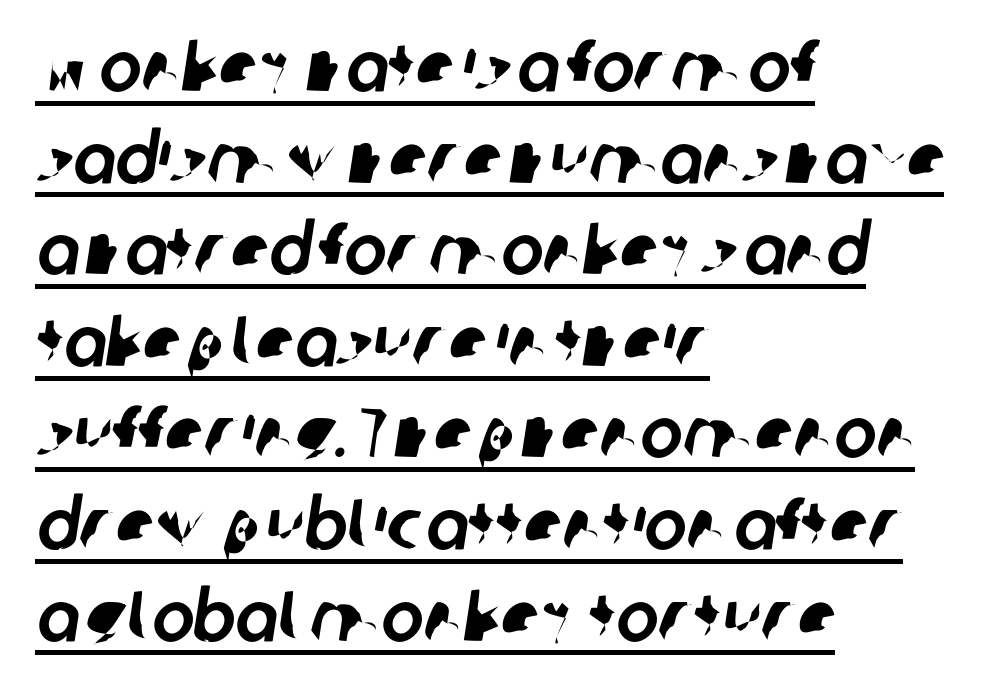
{"serif": "no", "width": "normal", "stroke_contrast": "low", "x_height": "medium", "monospaced": "no", "underline": "yes", "align": "left", "line_spacing": "normal", "line_spacing_ratio": 1.29, "letter_spacing": "normal", "letter_spacing_em": 0.0, "glyph_px": 71}
